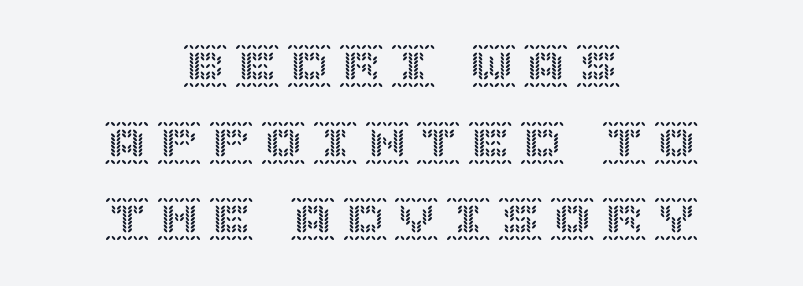
Every stem runs plumb, perpendicular to the baseline. Does the copy run flush right? No — it is centered line by line. The glyphs are unaccompanied by any horizontal stroke below them.
